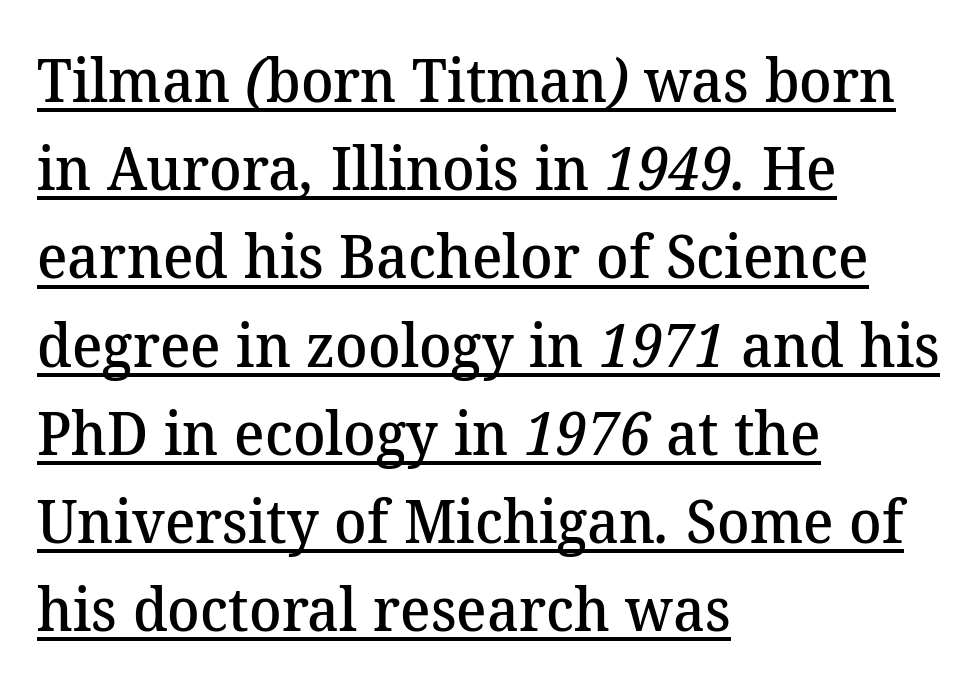
Q: Is the text bold? A: Semi-bold.
Q: Is the typeface a serif or a sans-serif typeface? A: Serif.
Q: Is the text underlined? A: Yes.
Q: How is the paragraph aligned? A: Left-aligned.
Q: Is the spacing between letters normal or unusually wide? A: Normal.
Q: Is the spacing between lines tight, normal or loose? A: Normal.
Q: Width (condensed, normal, or wide)? A: Normal.
Q: Stroke contrast? A: Medium.
Q: x-height? A: Medium.
Q: Monospaced? A: No.
